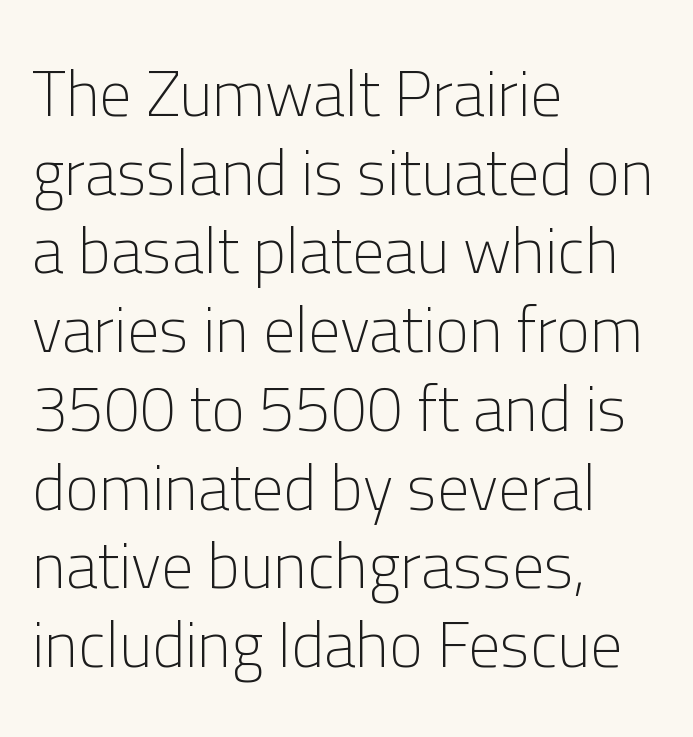
Typeset ragged right — the left edge is the straight one. Has an underline been added? It has not. Nope, not italic — everything's standing straight. On a weight scale, this lands at 450 or below.
